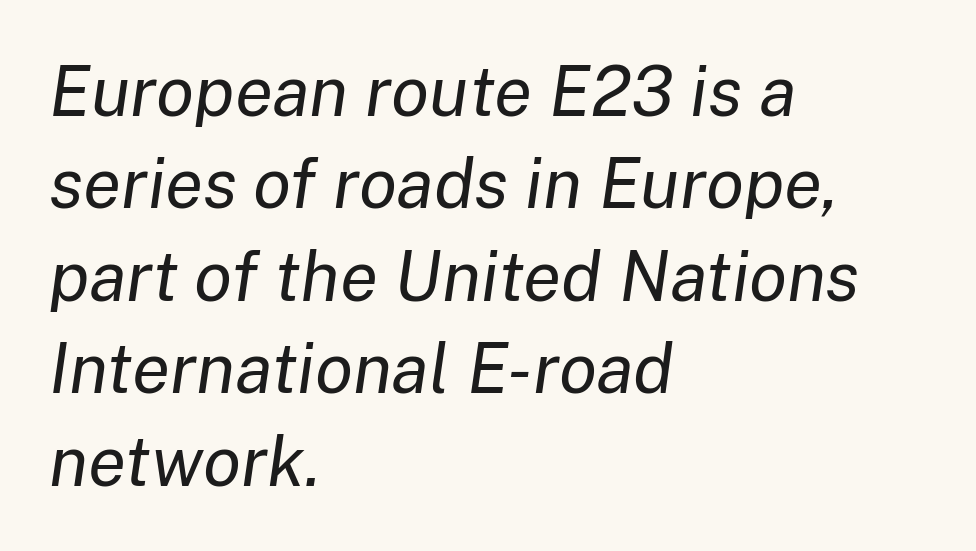
Q: Is the text bold? A: No.
Q: Is the text italic (slanted)? A: Yes, it leans right by about 8 degrees.
Q: Is the text underlined? A: No.
Q: How is the paragraph aligned? A: Left-aligned.
Q: Is the spacing between letters normal or unusually wide? A: Normal.
Q: Is the spacing between lines tight, normal or loose? A: Normal.
Q: Width (condensed, normal, or wide)? A: Normal.
Q: Stroke contrast? A: Low.
Q: x-height? A: Medium.
Q: Monospaced? A: No.
